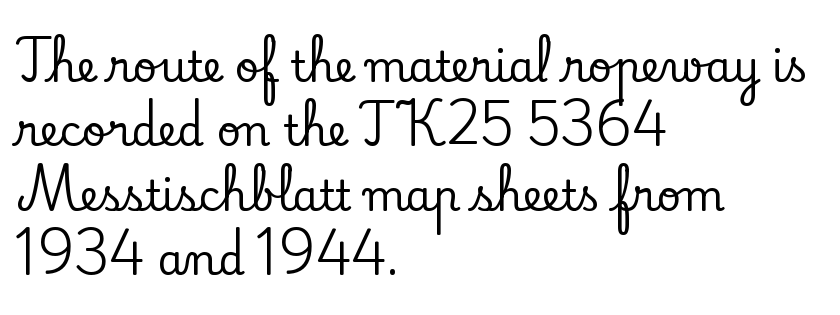
Casual observation: everything's shoved over to the left. Ordinary non-slanted type is in use. What stands out about the letter spacing? Nothing — it is the standard amount. The rendering uses natural spacing where letterforms have individual widths.
